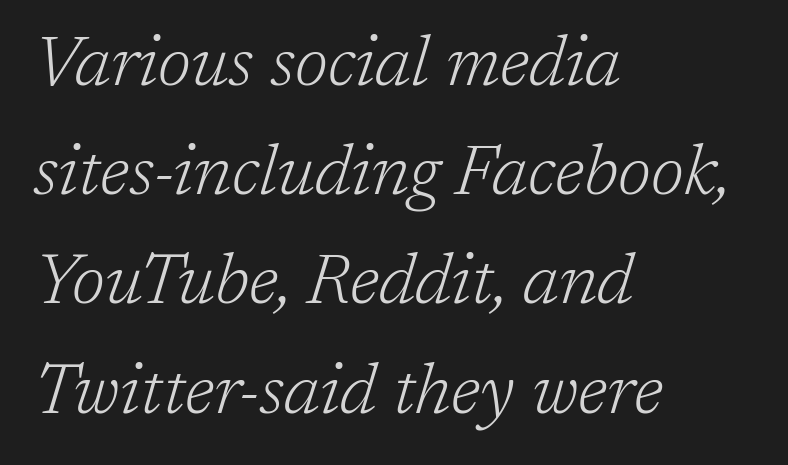
The image shows 70 px light serif type, italic (leaning right); set left-aligned, normal line spacing (1.56x), normal letter spacing, not underlined; low stroke contrast and a medium x-height.
